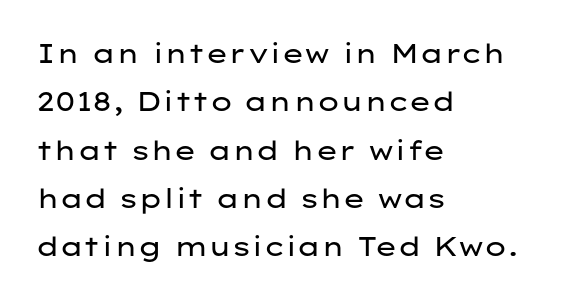
The image shows 27 px text type, upright; set left-aligned, line spacing 1.79x, normal letter spacing, not underlined.
